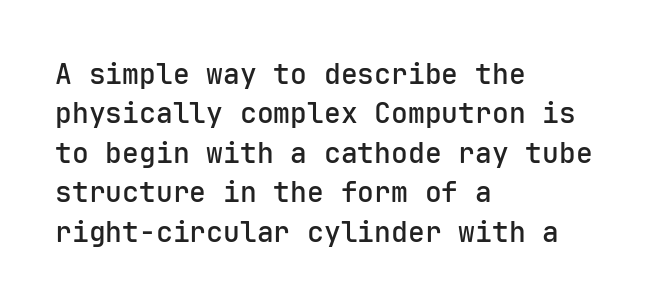
Q: Is the text bold? A: Semi-bold.
Q: Is the text italic (slanted)? A: No, it is upright.
Q: Is the typeface a serif or a sans-serif typeface? A: Sans-serif.
Q: Is the text underlined? A: No.
Q: How is the paragraph aligned? A: Left-aligned.
Q: Is the spacing between letters normal or unusually wide? A: Normal.
Q: Is the spacing between lines tight, normal or loose? A: Normal.
Q: Width (condensed, normal, or wide)? A: Normal.
Q: Stroke contrast? A: Low.
Q: x-height? A: Medium.
Q: Monospaced? A: Yes.
